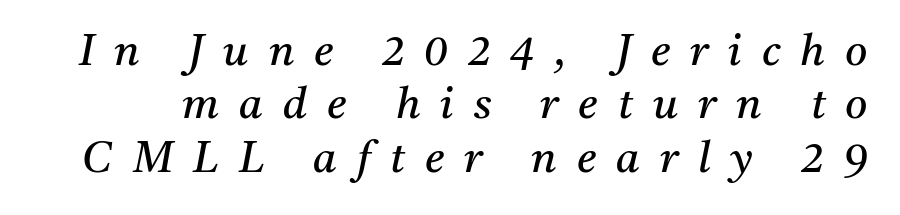
Q: Is the text bold? A: No.
Q: Is the text italic (slanted)? A: Yes, it leans right by about 11 degrees.
Q: Is the typeface a serif or a sans-serif typeface? A: Serif.
Q: Is the text underlined? A: No.
Q: Is the spacing between letters normal or unusually wide? A: Unusually wide.
Q: Width (condensed, normal, or wide)? A: Normal.
Q: Stroke contrast? A: Medium.
Q: x-height? A: Medium.
Q: Monospaced? A: No.
